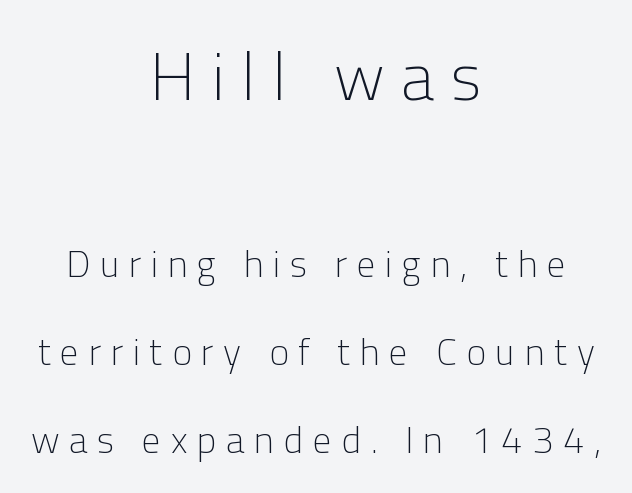
Q: Is the text bold? A: No.
Q: Is the text italic (slanted)? A: No, it is upright.
Q: Is the typeface a serif or a sans-serif typeface? A: Sans-serif.
Q: Is the text underlined? A: No.
Q: How is the paragraph aligned? A: Centered.
Q: Is the spacing between letters normal or unusually wide? A: Unusually wide.
Q: Is the spacing between lines tight, normal or loose? A: Loose.
Q: Which block of text is set in a larger size, the first (top) or the second (bottom)? A: The first (top) one.
Q: Width (condensed, normal, or wide)? A: Normal.
Q: Stroke contrast? A: Low.
Q: x-height? A: Medium.
Q: Monospaced? A: No.
